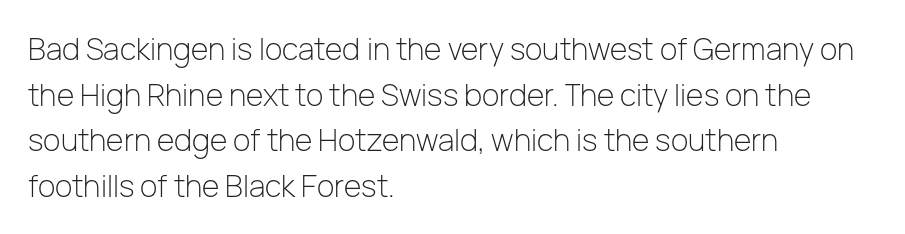
How are the letters spaced? Ordinarily, with no added tracking. Decoration check: the copy has no underline. In terms of leading, this rendering sits right in the middle. The weight would be labelled regular, book, light, or lighter still. The font family rendered here belongs to the sans-serif group. It's the straight-up-and-down kind of type.
